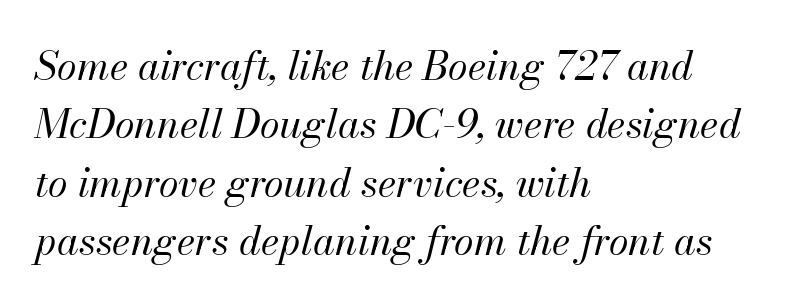
Short note: letters normally spaced. The letters look calm and open, with moderate or lighter stems. The rag falls on the right side of this text block. Nobody drew a line under any word here.
